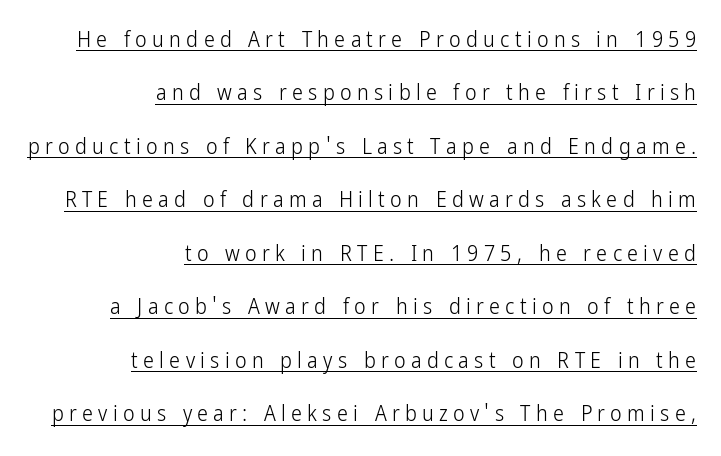
The image shows 22 px text type, upright; set right-aligned, loose line spacing (2.43x), unusually wide letter spacing (+0.24 em), underlined.
